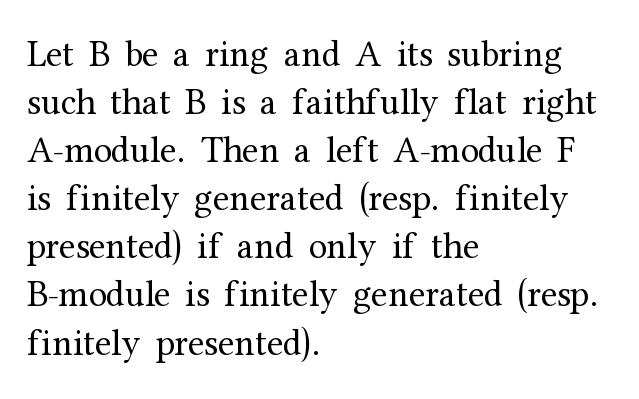
{"serif": "yes", "italic": "no", "bold": "no", "weight": "regular", "width": "normal", "stroke_contrast": "medium", "x_height": "medium", "monospaced": "no", "underline": "no", "align": "left", "line_spacing": "normal", "line_spacing_ratio": 1.3, "letter_spacing": "normal", "letter_spacing_em": 0.0, "glyph_px": 37}
